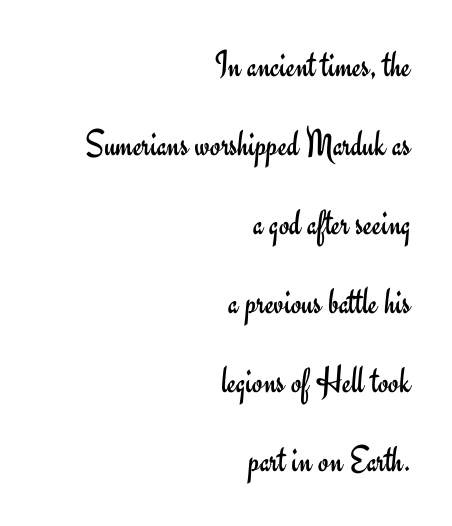
Q: Is the text bold? A: No.
Q: Is the text italic (slanted)? A: Yes.
Q: Is the typeface a serif or a sans-serif typeface? A: Sans-serif.
Q: Is the text underlined? A: No.
Q: How is the paragraph aligned? A: Right-aligned.
Q: Is the spacing between letters normal or unusually wide? A: Normal.
Q: Is the spacing between lines tight, normal or loose? A: Loose.
Q: Width (condensed, normal, or wide)? A: Normal.
Q: Stroke contrast? A: Low.
Q: x-height? A: Small.
Q: Monospaced? A: No.
